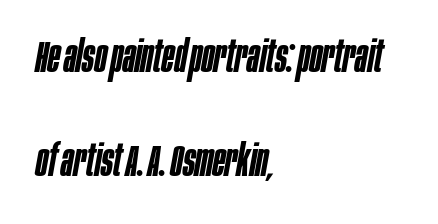
Q: Is the text bold? A: Semi-bold.
Q: Is the text italic (slanted)? A: Yes, it leans right by about 10 degrees.
Q: Is the text underlined? A: No.
Q: How is the paragraph aligned? A: Left-aligned.
Q: Is the spacing between letters normal or unusually wide? A: Normal.
Q: Is the spacing between lines tight, normal or loose? A: Loose.
Q: Width (condensed, normal, or wide)? A: Condensed.
Q: Stroke contrast? A: Low.
Q: x-height? A: Large.
Q: Monospaced? A: No.
